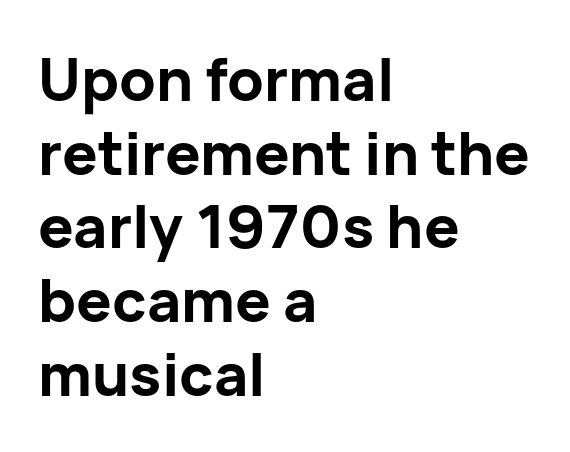
Q: Is the text bold? A: Yes.
Q: Is the text italic (slanted)? A: No, it is upright.
Q: Is the typeface a serif or a sans-serif typeface? A: Sans-serif.
Q: Is the text underlined? A: No.
Q: How is the paragraph aligned? A: Left-aligned.
Q: Is the spacing between letters normal or unusually wide? A: Normal.
Q: Is the spacing between lines tight, normal or loose? A: Normal.
Q: Width (condensed, normal, or wide)? A: Normal.
Q: Stroke contrast? A: Low.
Q: x-height? A: Medium.
Q: Monospaced? A: No.
